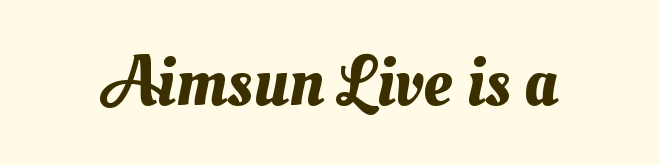
This sample uses plain, unmodified letter spacing. Beneath every word, the page is bare. These lines are rendered in a variable-pitch font.
